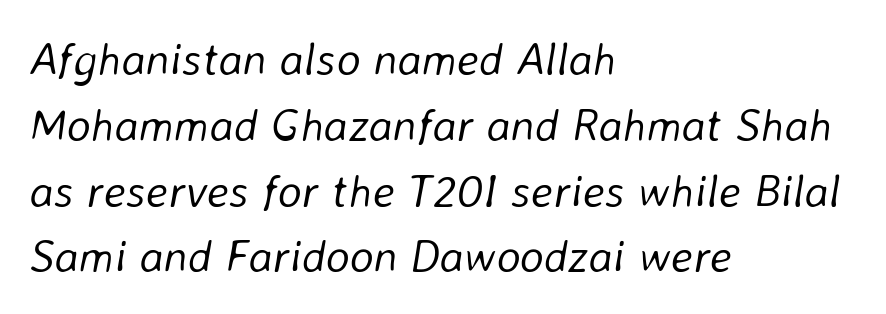
Vertical stems look standard width or narrower in stroke. How are the letters spaced? Ordinarily, with no added tracking. Left-aligned paragraph, ragged on the right. Designer's note — italics engaged. Looks like regular typesetting: each glyph gets only the width it needs.
